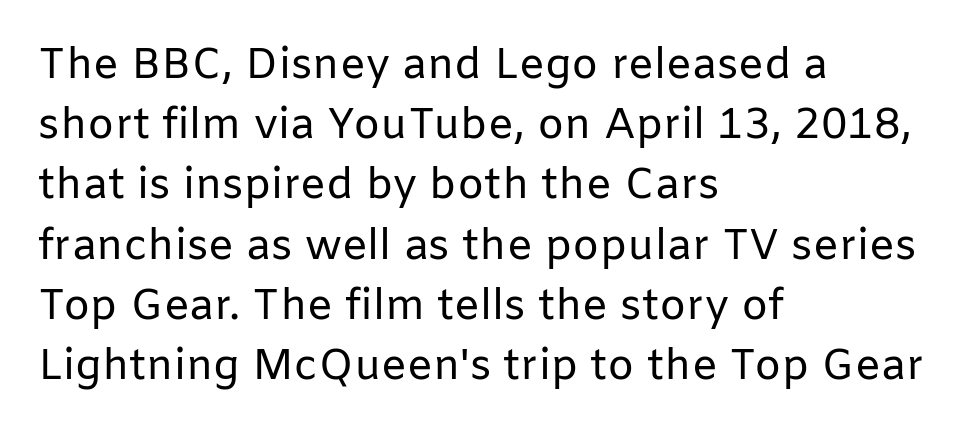
{"serif": "no", "italic": "no", "bold": "no", "weight": "regular", "width": "normal", "stroke_contrast": "low", "x_height": "medium", "monospaced": "no", "underline": "no", "align": "left", "line_spacing": "normal", "line_spacing_ratio": 1.4, "letter_spacing": "normal", "letter_spacing_em": 0.0, "glyph_px": 43}
